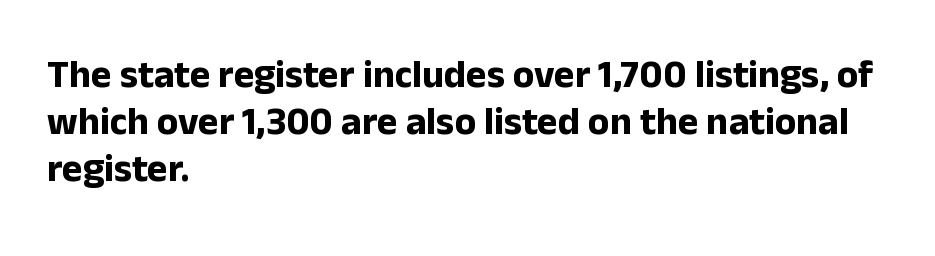
The rag falls on the right side of this text block. A roman cut, with each character standing at attention. Nobody touched the tracking dial on this one. Each glyph is drawn with heavy, bold strokes. Bare-footed words on every line.
